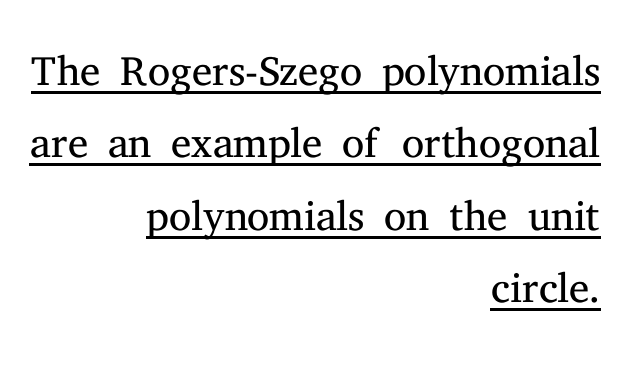
Q: Is the text bold? A: No.
Q: Is the text italic (slanted)? A: No, it is upright.
Q: Is the typeface a serif or a sans-serif typeface? A: Serif.
Q: Is the text underlined? A: Yes.
Q: How is the paragraph aligned? A: Right-aligned.
Q: Is the spacing between letters normal or unusually wide? A: Normal.
Q: Is the spacing between lines tight, normal or loose? A: Tight.
Q: Width (condensed, normal, or wide)? A: Normal.
Q: Stroke contrast? A: Medium.
Q: x-height? A: Medium.
Q: Monospaced? A: No.
